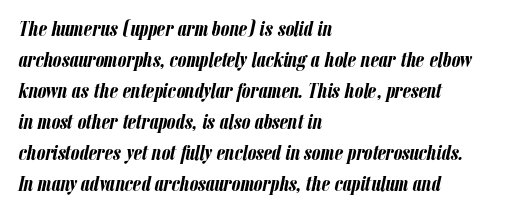
Q: Is the text bold? A: Yes.
Q: Is the text italic (slanted)? A: Yes, it leans right by about 12 degrees.
Q: Is the text underlined? A: No.
Q: How is the paragraph aligned? A: Left-aligned.
Q: Is the spacing between letters normal or unusually wide? A: Normal.
Q: Is the spacing between lines tight, normal or loose? A: Normal.
